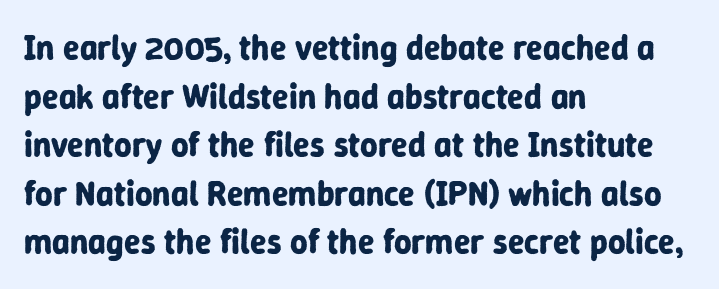
A typesetter would call this proportional, since set widths differ per character. In terms of letterspacing, this is plain default setting. What's the leading like? Ordinary, nothing unusual. Compared with a centered layout, this one pins lines to the left instead. The words here are not underlined. In terms of weight, the rendering is a true, heavy bold.
